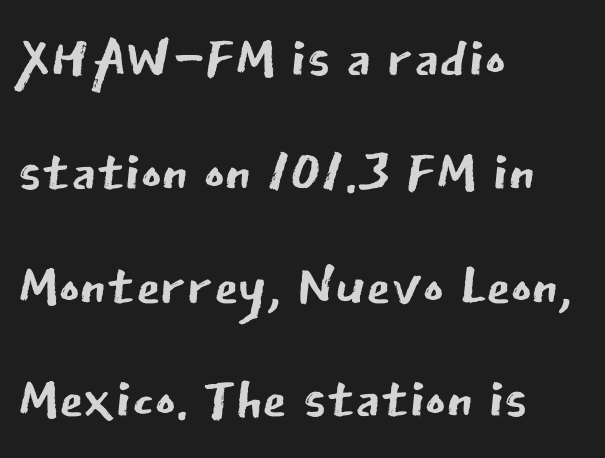
{"serif": "no", "italic": "no", "bold": "no", "weight": "regular", "width": "normal", "stroke_contrast": "low", "x_height": "medium", "monospaced": "no", "underline": "no", "align": "left", "line_spacing": "normal", "line_spacing_ratio": 1.44, "letter_spacing": "normal", "letter_spacing_em": 0.0, "glyph_px": 79}
